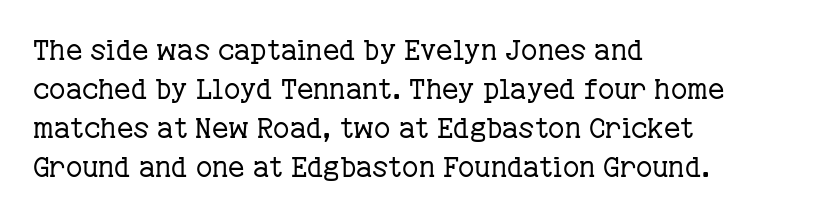
The image shows 28 px regular-weight serif type, upright; set left-aligned, normal line spacing (1.39x), normal letter spacing, not underlined; low stroke contrast and a medium x-height.
